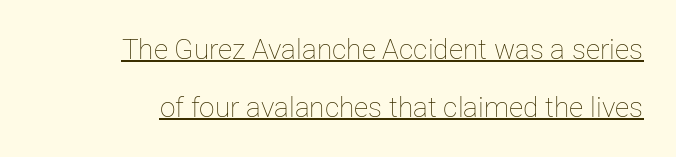
Q: Is the text bold? A: No.
Q: Is the text italic (slanted)? A: No, it is upright.
Q: Is the text underlined? A: Yes.
Q: Is the spacing between letters normal or unusually wide? A: Normal.
Q: Is the spacing between lines tight, normal or loose? A: Loose.
Q: Width (condensed, normal, or wide)? A: Normal.
Q: Stroke contrast? A: Low.
Q: x-height? A: Medium.
Q: Monospaced? A: No.
